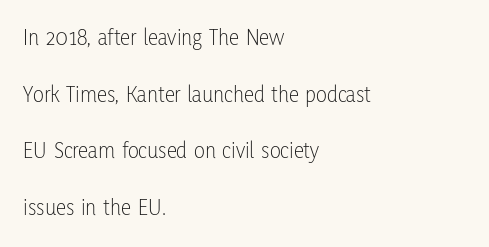
The image shows 23 px text type, upright; set left-aligned, loose line spacing (2.46x), normal letter spacing, not underlined.
